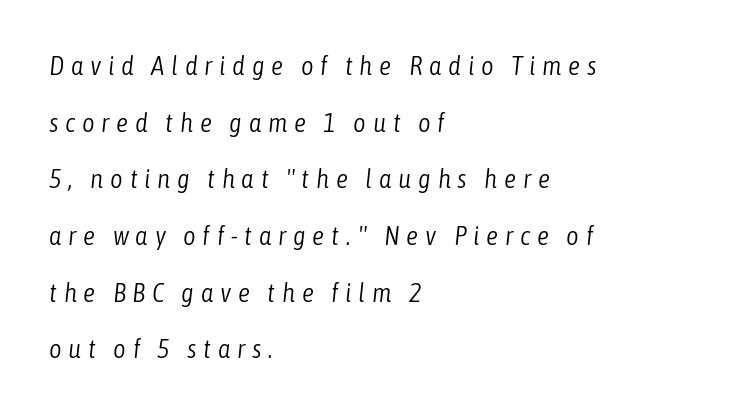
The area under the type is left untouched. The typesetter chose a ragged-right arrangement here. Horizontal bands of white between lines are thick stripes. Weight class: somewhere from thin through regular. The tracking reads as deliberately expanded to a designer's eye. Tall strokes in this sample are angled rather than plumb.
